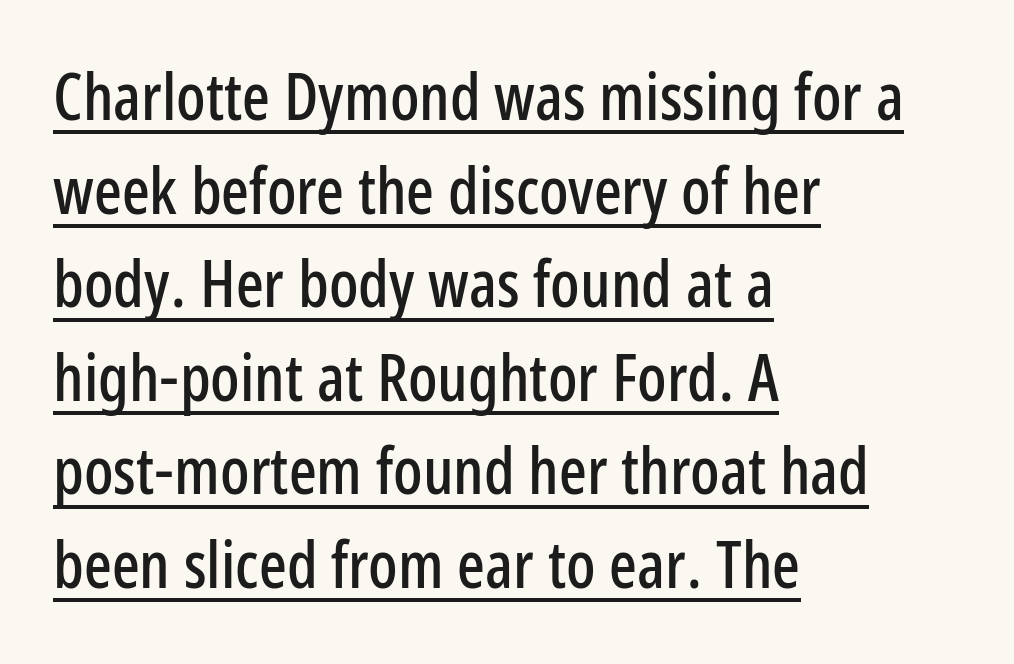
In terms of leading, this rendering sits right in the middle. Between one letter and the next there's only the usual sliver of space. A sans-serif font was chosen for this passage. Reading down the block, your eye returns to a fixed left position each line.
